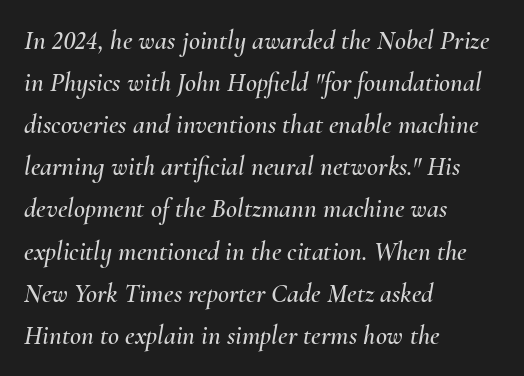
Q: Is the text italic (slanted)? A: Yes, it leans right by about 10 degrees.
Q: Is the text underlined? A: No.
Q: How is the paragraph aligned? A: Left-aligned.
Q: Is the spacing between letters normal or unusually wide? A: Normal.
Q: Is the spacing between lines tight, normal or loose? A: Normal.
